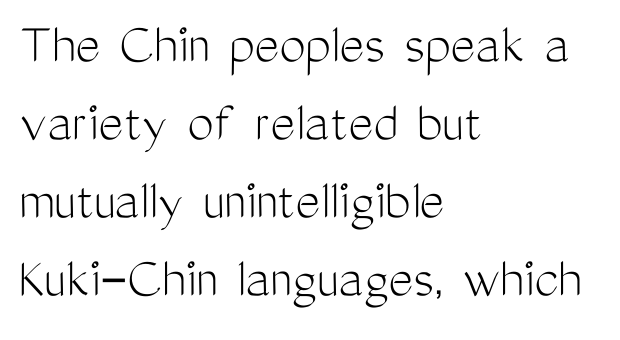
Q: Is the text bold? A: No.
Q: Is the text italic (slanted)? A: No, it is upright.
Q: Is the typeface a serif or a sans-serif typeface? A: Sans-serif.
Q: Is the text underlined? A: No.
Q: How is the paragraph aligned? A: Left-aligned.
Q: Is the spacing between letters normal or unusually wide? A: Normal.
Q: Is the spacing between lines tight, normal or loose? A: Normal.
Q: Width (condensed, normal, or wide)? A: Condensed.
Q: Stroke contrast? A: Medium.
Q: x-height? A: Medium.
Q: Monospaced? A: No.
